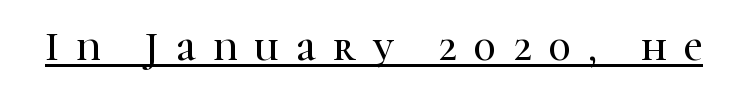
The image shows 41 px serif type, upright; set unusually wide letter spacing (+0.42 em), underlined; high stroke contrast and a medium x-height.
